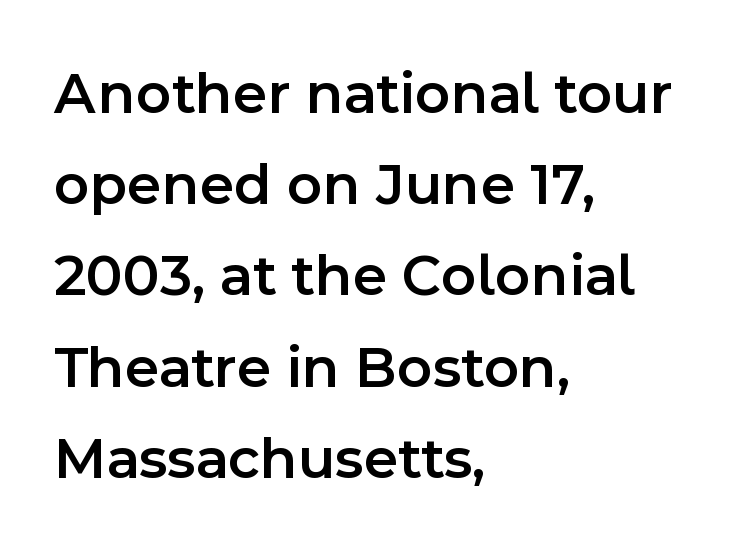
Q: Is the text bold? A: Semi-bold.
Q: Is the text italic (slanted)? A: No, it is upright.
Q: Is the typeface a serif or a sans-serif typeface? A: Sans-serif.
Q: Is the text underlined? A: No.
Q: How is the paragraph aligned? A: Left-aligned.
Q: Is the spacing between letters normal or unusually wide? A: Normal.
Q: Is the spacing between lines tight, normal or loose? A: Normal.
Q: Width (condensed, normal, or wide)? A: Normal.
Q: x-height? A: Medium.
Q: Monospaced? A: No.
